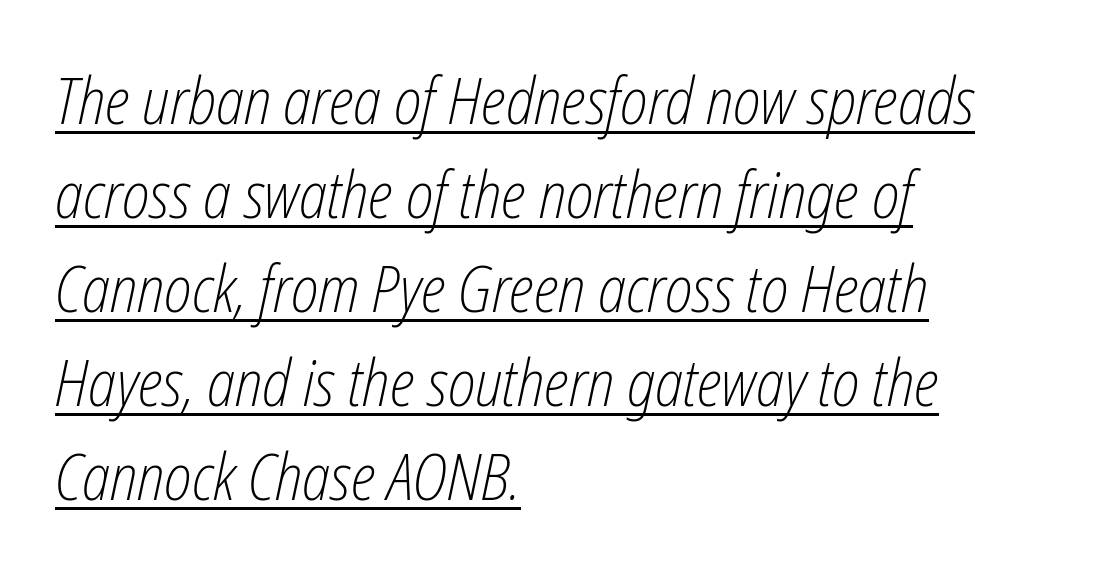
Q: Is the text bold? A: No.
Q: Is the text italic (slanted)? A: Yes, it leans right by about 12 degrees.
Q: Is the text underlined? A: Yes.
Q: How is the paragraph aligned? A: Left-aligned.
Q: Is the spacing between letters normal or unusually wide? A: Normal.
Q: Is the spacing between lines tight, normal or loose? A: Normal.
Q: Width (condensed, normal, or wide)? A: Condensed.
Q: Stroke contrast? A: Low.
Q: x-height? A: Medium.
Q: Monospaced? A: No.
